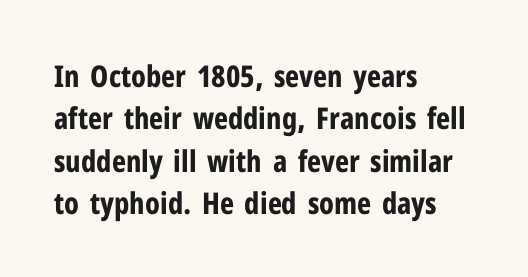
This sample uses a sans-serif face. Summary of vertical rhythm: regular, with standard interline spacing. The strokes are fattened all the way to bold. Posture: upright roman. The letterforms sit shoulder to shoulder at normal distance. Alignment: flush left.
